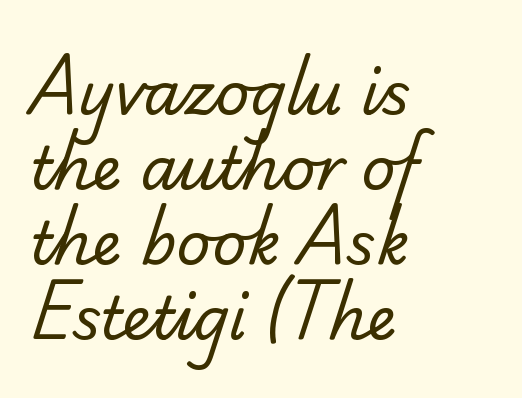
{"serif": "yes", "bold": "no", "weight": "regular", "width": "normal", "stroke_contrast": "low", "x_height": "small", "monospaced": "no", "underline": "no", "align": "left", "line_spacing": "normal", "line_spacing_ratio": 1.27, "letter_spacing": "normal", "letter_spacing_em": 0.0, "glyph_px": 59}
